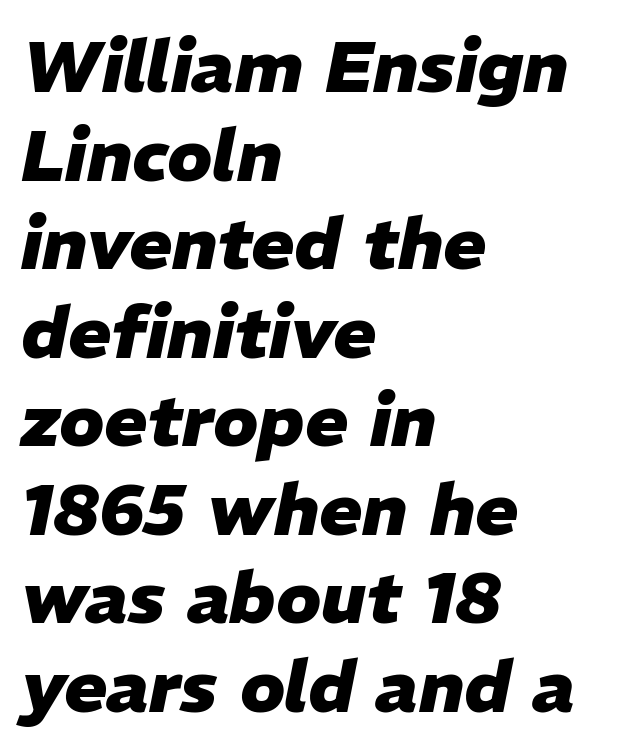
{"italic": "yes", "lean": "right", "slant_degrees": 11, "bold": "yes", "weight": "heavy", "width": "normal", "stroke_contrast": "low", "x_height": "medium", "monospaced": "no", "underline": "no", "align": "left", "line_spacing_ratio": 1.23, "letter_spacing": "normal", "letter_spacing_em": 0.0, "glyph_px": 72}
